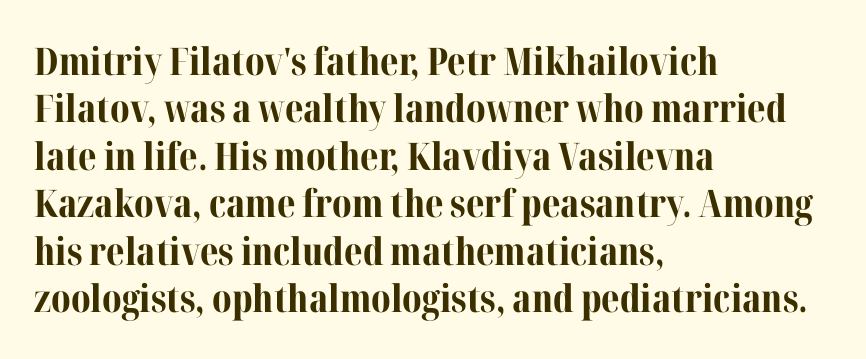
The image shows 38 px bold serif type, upright; set left-aligned, normal line spacing (1.25x), normal letter spacing, not underlined; medium stroke contrast and a medium x-height.
